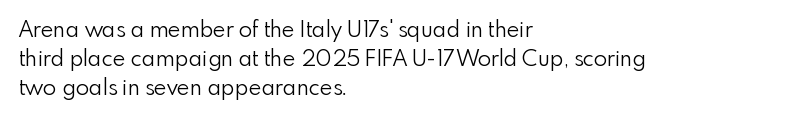
The image shows 22 px text type, upright; set left-aligned, normal line spacing (1.32x), normal letter spacing, not underlined.
